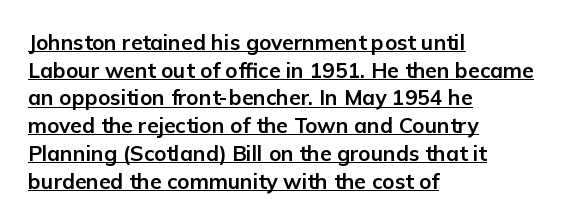
Heft: maximum for text — a bold. Words appear dense and cohesive because spacing is normal. The paragraph has a hard left edge and a soft right edge. Does the lettering tilt? It doesn't — this is upright.
